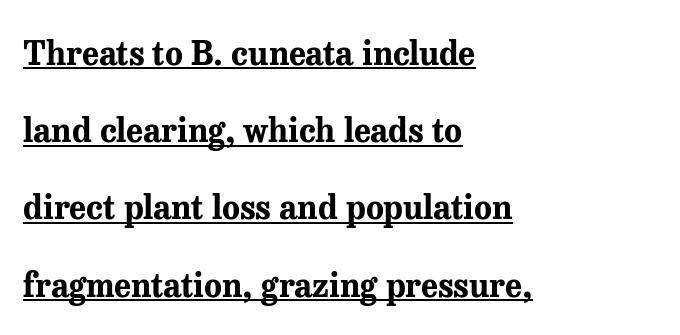
The image shows 33 px bold serif type, upright; set left-aligned, loose line spacing (2.34x), normal letter spacing, underlined; medium stroke contrast and a medium x-height.
